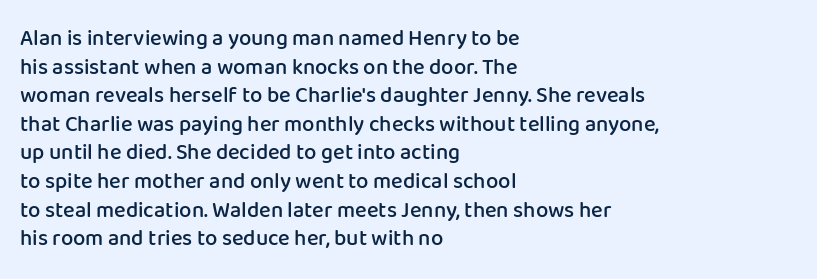
Between one letter and the next there's only the usual sliver of space. Firm but not heavy-handed strokes: this text is semibold. No italicization has been applied; the sample stays upright. Each line starts at the same left margin while the right side varies. Notice how descenders clear the ascenders below comfortably — that's standard leading.
